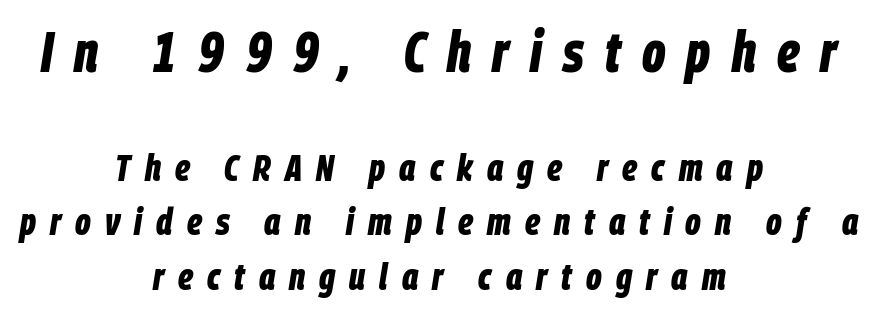
The image shows 57 px bold, condensed type, italic (leaning right); set centered, normal line spacing (1.44x), unusually wide letter spacing (+0.37 em), not underlined; the first (top) block is 1.5x larger; low stroke contrast and a large x-height.
